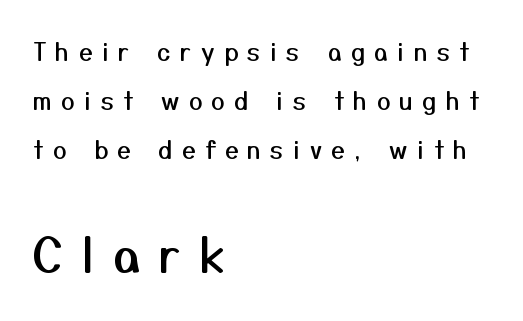
{"serif": "no", "italic": "no", "width": "normal", "stroke_contrast": "medium", "x_height": "medium", "monospaced": "no", "underline": "no", "align": "left", "line_spacing": "loose", "line_spacing_ratio": 2.05, "letter_spacing": "wide", "letter_spacing_em": 0.39, "larger_block": "second", "size_ratio": 1.96, "glyph_px": 47}
